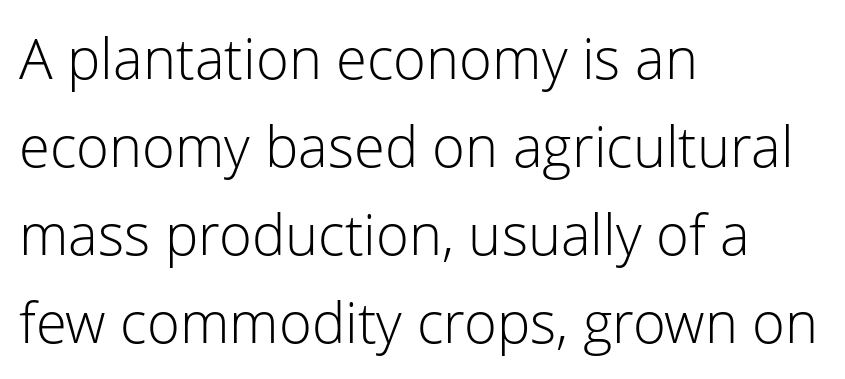
A typesetter would label this face a sans. This is roman type, the default non-slanted kind. Summary of vertical rhythm: regular, with standard interline spacing. The characters are drawn with everyday or finer stroke widths.
